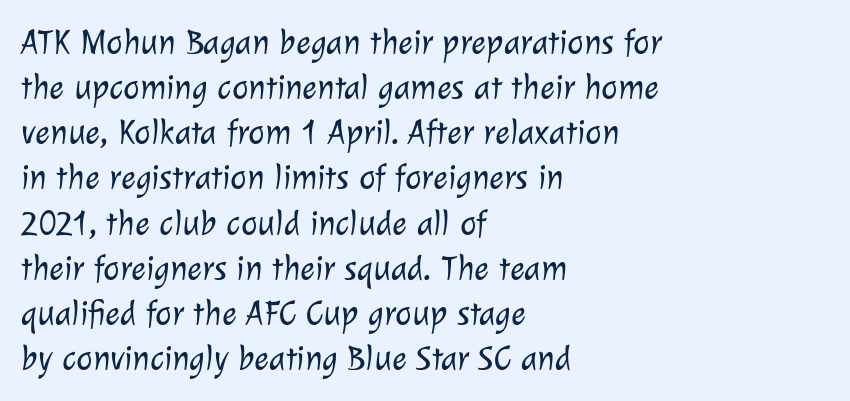
Line starts are locked; line ends wander. Think of a printed novel: that variable character pitch is what you see here. Regarding serifs, this sample does without them. This block has exactly the height ordinary leading produces.
